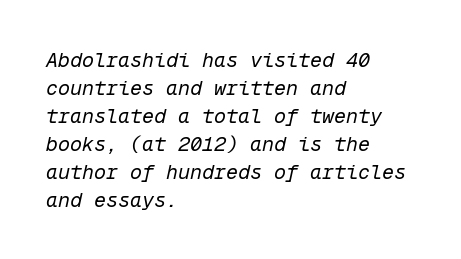
Q: Is the text bold? A: No.
Q: Is the text italic (slanted)? A: Yes, it leans right by about 12 degrees.
Q: Is the text underlined? A: No.
Q: How is the paragraph aligned? A: Left-aligned.
Q: Is the spacing between letters normal or unusually wide? A: Normal.
Q: Is the spacing between lines tight, normal or loose? A: Normal.
